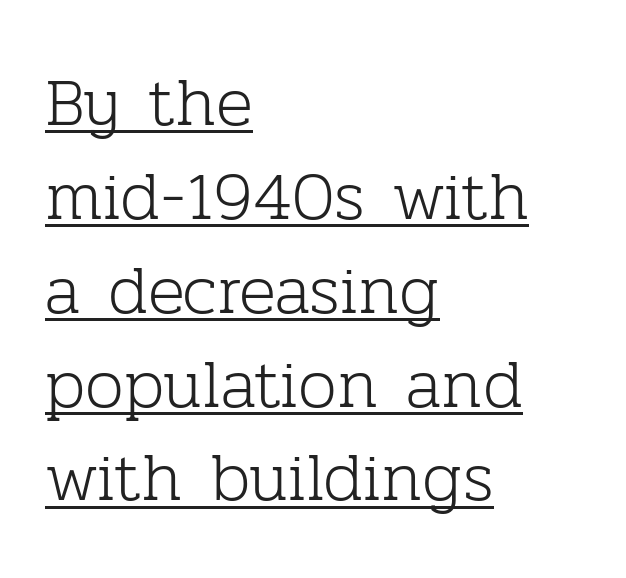
{"serif": "yes", "italic": "no", "bold": "no", "weight": "light", "width": "normal", "stroke_contrast": "low", "x_height": "medium", "monospaced": "no", "underline": "yes", "align": "left", "line_spacing": "normal", "line_spacing_ratio": 1.36, "letter_spacing": "normal", "letter_spacing_em": 0.0, "glyph_px": 69}
